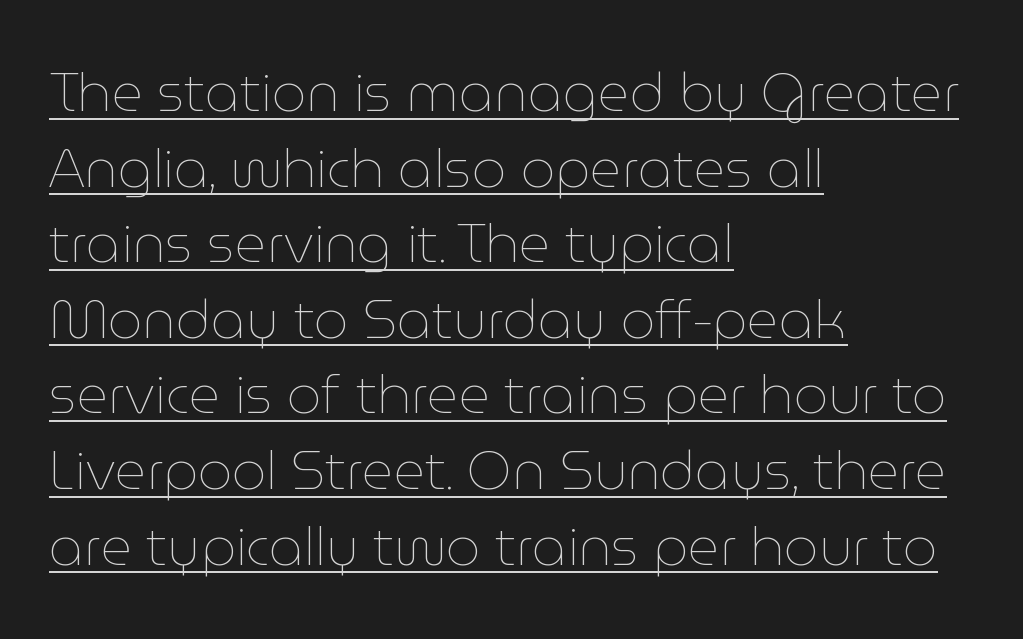
{"italic": "no", "bold": "no", "weight": "thin", "width": "normal", "stroke_contrast": "low", "x_height": "medium", "monospaced": "no", "underline": "yes", "align": "left", "line_spacing": "normal", "line_spacing_ratio": 1.4, "letter_spacing": "normal", "letter_spacing_em": 0.0, "glyph_px": 54}
